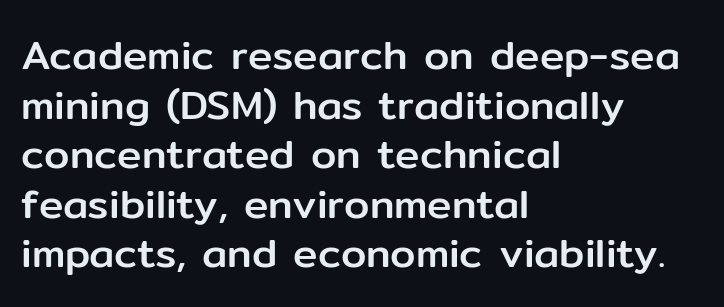
Q: Is the text italic (slanted)? A: No, it is upright.
Q: Is the typeface a serif or a sans-serif typeface? A: Sans-serif.
Q: Is the text underlined? A: No.
Q: How is the paragraph aligned? A: Left-aligned.
Q: Is the spacing between letters normal or unusually wide? A: Normal.
Q: Width (condensed, normal, or wide)? A: Normal.
Q: Stroke contrast? A: Low.
Q: x-height? A: Medium.
Q: Monospaced? A: No.
